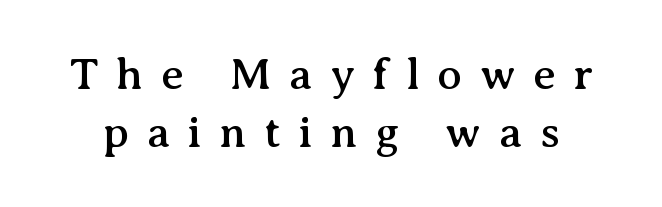
The image shows 45 px serif type, upright; set normal line spacing (1.3x), unusually wide letter spacing (+0.39 em), not underlined; medium stroke contrast and a medium x-height.
